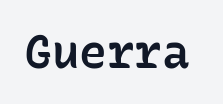
{"serif": "no", "italic": "no", "bold": "semi", "weight": "semibold", "width": "normal", "stroke_contrast": "low", "x_height": "medium", "monospaced": "yes", "underline": "no", "letter_spacing": "normal", "letter_spacing_em": 0.0, "glyph_px": 46}
